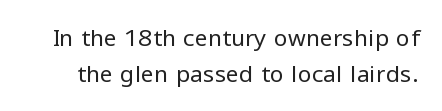
Quick note: not italic, upright. What stands out about the letter spacing? Nothing — it is the standard amount. Think standard paragraph weight, or any step lighter than that. Summary of vertical rhythm: regular, with standard interline spacing. The baseline area is clear.
